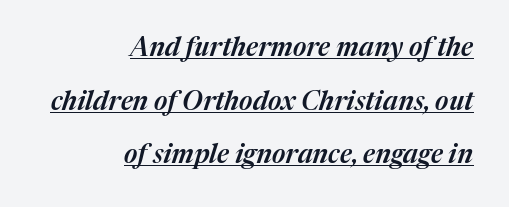
The image shows 26 px text type, italic (leaning right); set right-aligned, loose line spacing (2.06x), normal letter spacing, underlined.
